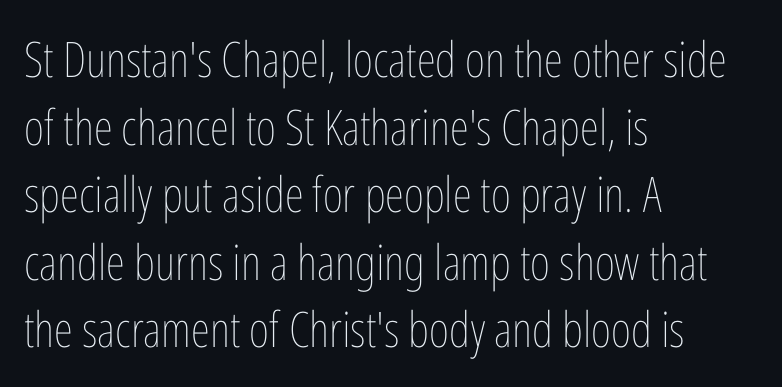
Descenders hang freely into open space. Do the characters align in a grid? No, the font is proportional. Letter spacing: default. Casual observation: everything's shoved over to the left.
